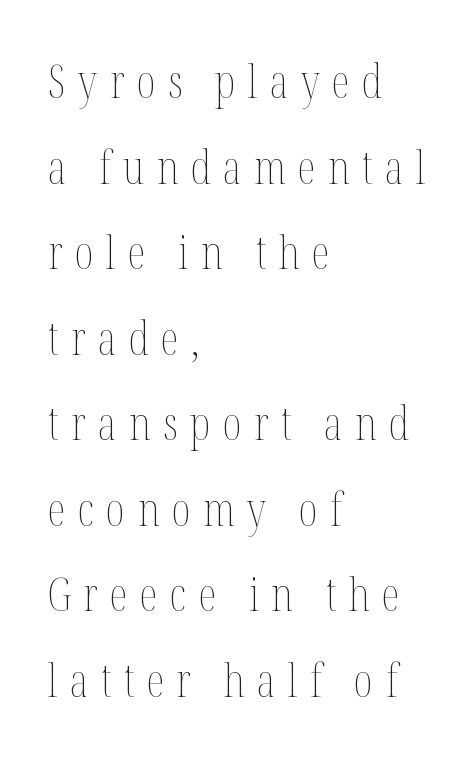
This sample uses an upright cut, with every glyph sitting square on the baseline. If you drew a ruler down the left edge, every line would touch it. Spacing verdict: proportional, widths tailored to each character. The face used here is rendered with a markedly widened letterfit.
